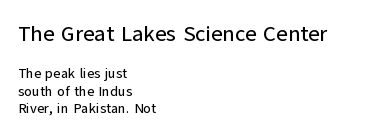
Vertical spacing — default. In CSS terms this would be text-align: left. The gap between lines stays unmarked. Does extra space separate the letters? No, they use regular spacing.
